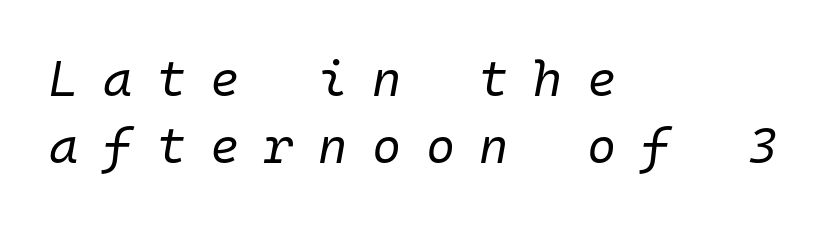
{"italic": "yes", "lean": "right", "slant_degrees": 10, "bold": "no", "weight": "regular", "width": "normal", "stroke_contrast": "low", "x_height": "medium", "monospaced": "yes", "underline": "no", "align": "left", "line_spacing": "normal", "line_spacing_ratio": 1.35, "letter_spacing": "wide", "letter_spacing_em": 0.49, "glyph_px": 50}
